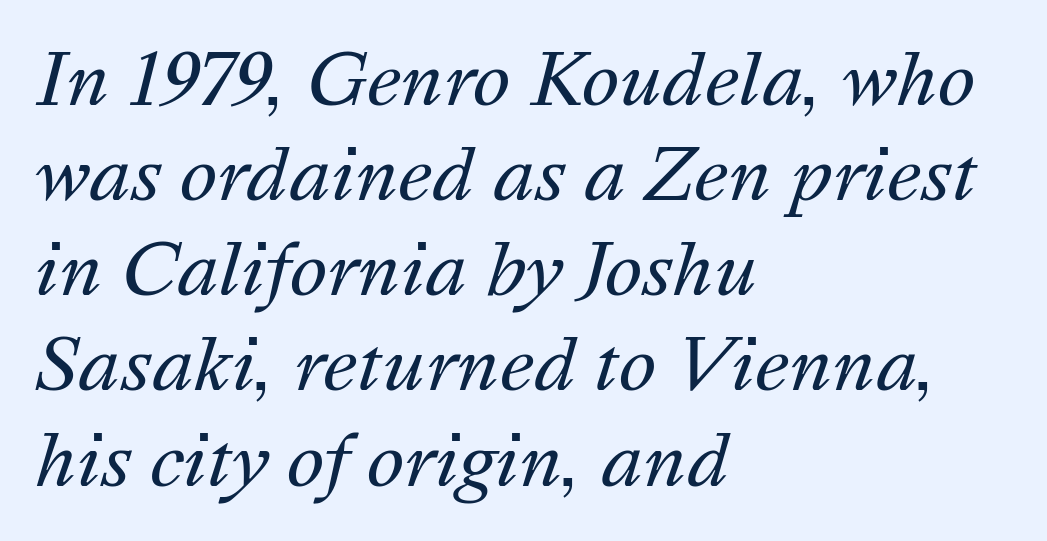
Q: Is the text bold? A: No.
Q: Is the text italic (slanted)? A: Yes, it leans right by about 16 degrees.
Q: Is the text underlined? A: No.
Q: How is the paragraph aligned? A: Left-aligned.
Q: Is the spacing between letters normal or unusually wide? A: Normal.
Q: Is the spacing between lines tight, normal or loose? A: Normal.
Q: Width (condensed, normal, or wide)? A: Normal.
Q: Stroke contrast? A: Medium.
Q: x-height? A: Medium.
Q: Monospaced? A: No.
